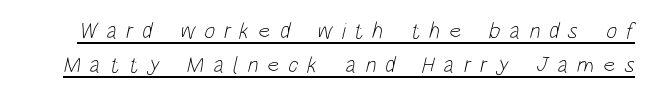
Interline gaps are of average width in this sample. The face used here is rendered with a markedly widened letterfit. This is not heavy type; no bold has been used. These characters rest on top of a visible drawn line.
